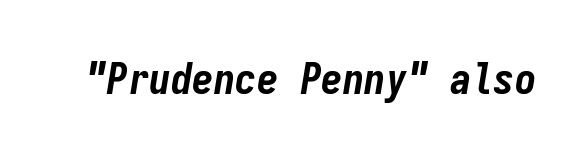
Q: Is the text bold? A: Yes.
Q: Is the text italic (slanted)? A: Yes, it leans right by about 9 degrees.
Q: Is the text underlined? A: No.
Q: Is the spacing between letters normal or unusually wide? A: Normal.
Q: Width (condensed, normal, or wide)? A: Condensed.
Q: Stroke contrast? A: Low.
Q: x-height? A: Medium.
Q: Monospaced? A: Yes.
